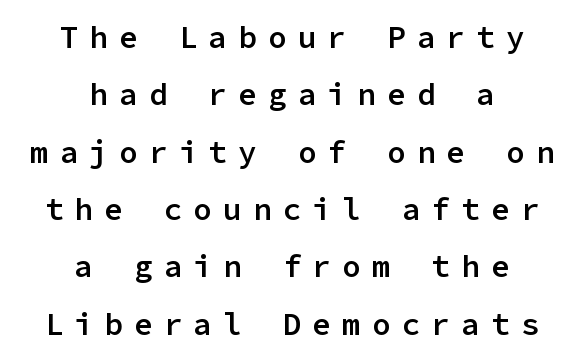
{"serif": "no", "italic": "no", "bold": "semi", "weight": "semibold", "width": "normal", "stroke_contrast": "low", "x_height": "medium", "monospaced": "yes", "underline": "no", "align": "center", "line_spacing_ratio": 1.85, "letter_spacing": "wide", "letter_spacing_em": 0.36, "glyph_px": 31}
